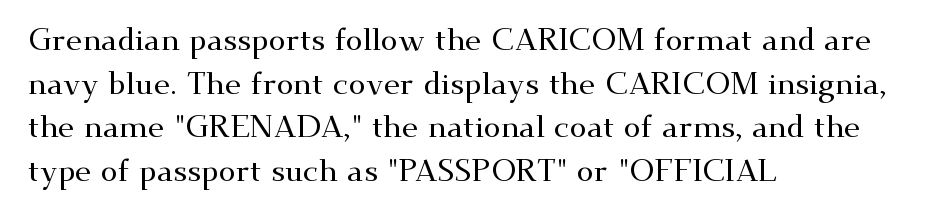
Q: Is the text italic (slanted)? A: No, it is upright.
Q: Is the typeface a serif or a sans-serif typeface? A: Serif.
Q: Is the text underlined? A: No.
Q: How is the paragraph aligned? A: Left-aligned.
Q: Is the spacing between letters normal or unusually wide? A: Normal.
Q: Is the spacing between lines tight, normal or loose? A: Normal.
Q: Width (condensed, normal, or wide)? A: Wide.
Q: Stroke contrast? A: Medium.
Q: x-height? A: Small.
Q: Monospaced? A: No.
